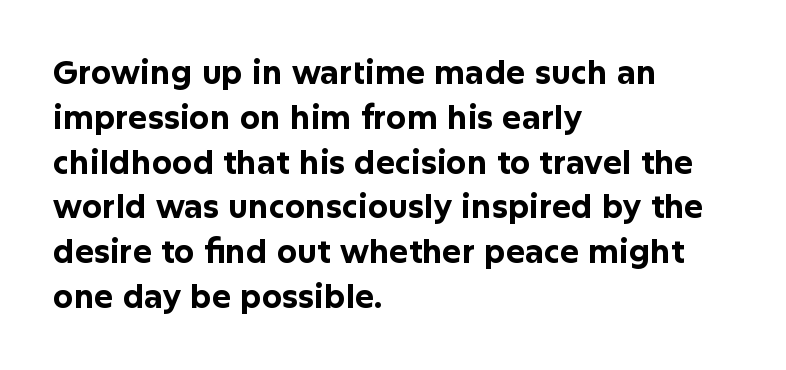
The letters sit at their default tracking, neither squeezed nor spread. The ragged edge is on the right, which tells us the setting is flush left. Vertical strokes here are truly vertical. Anything drawn beneath the words? Only blank space.
